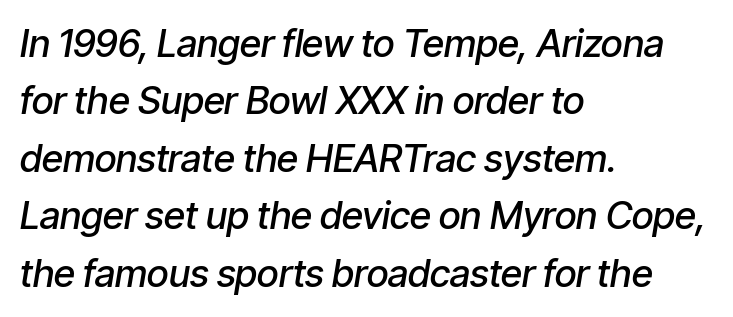
Q: Is the text bold? A: Semi-bold.
Q: Is the text italic (slanted)? A: Yes, it leans right by about 9 degrees.
Q: Is the text underlined? A: No.
Q: How is the paragraph aligned? A: Left-aligned.
Q: Is the spacing between letters normal or unusually wide? A: Normal.
Q: Is the spacing between lines tight, normal or loose? A: Normal.
Q: Width (condensed, normal, or wide)? A: Condensed.
Q: Stroke contrast? A: Low.
Q: x-height? A: Medium.
Q: Monospaced? A: No.
